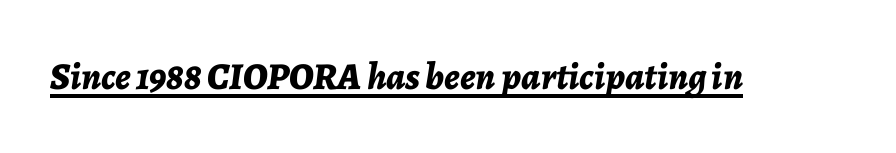
{"italic": "yes", "lean": "right", "slant_degrees": 7, "bold": "yes", "weight": "bold", "width": "normal", "stroke_contrast": "low", "x_height": "medium", "monospaced": "no", "underline": "yes", "letter_spacing": "normal", "letter_spacing_em": 0.0, "glyph_px": 38}
